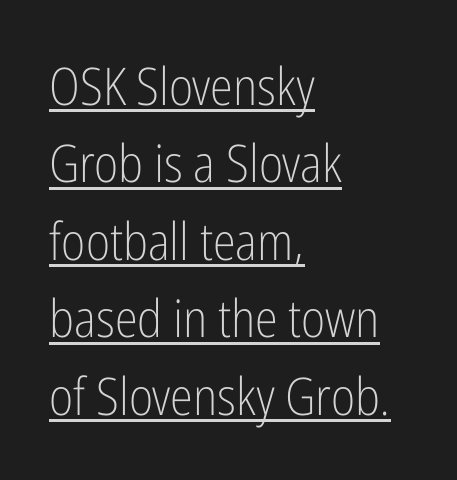
The image shows 52 px light, condensed sans-serif type, upright; set left-aligned, normal line spacing (1.49x), normal letter spacing, underlined; low stroke contrast and a medium x-height.
